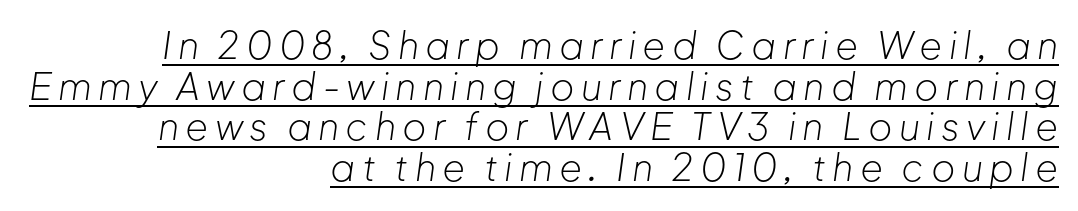
{"italic": "yes", "lean": "right", "slant_degrees": 8, "bold": "no", "weight": "light", "width": "normal", "stroke_contrast": "low", "x_height": "medium", "monospaced": "no", "underline": "yes", "align": "right", "line_spacing": "tight", "line_spacing_ratio": 1.1, "glyph_px": 37}
